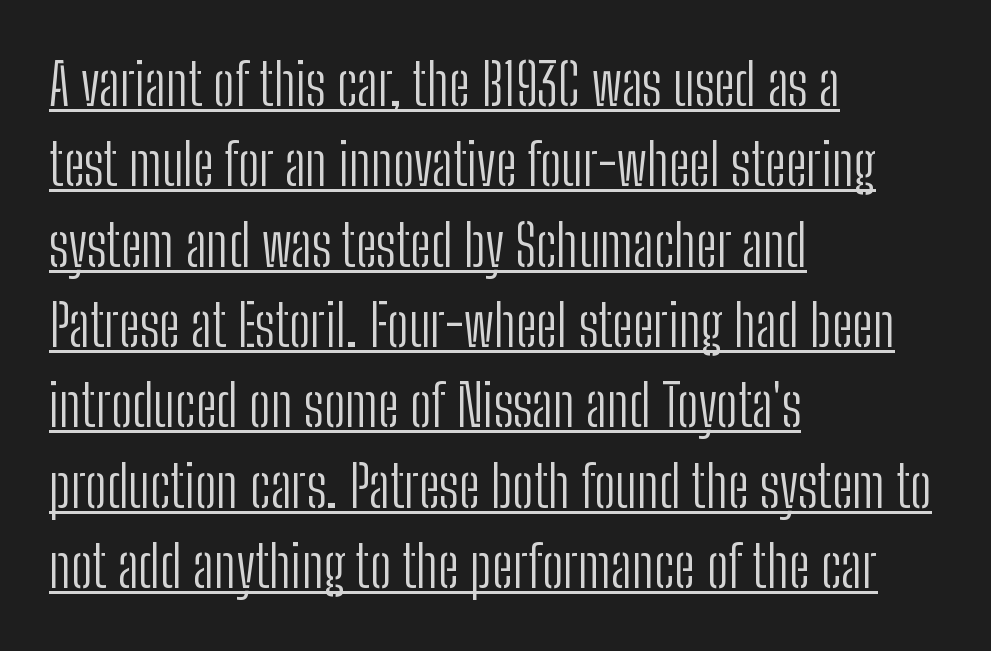
Does the leading feel generous? No, just average. Honestly, the underline is the first thing you notice here. This is roman type, the default non-slanted kind. Proportional: the letters do not fall into vertical columns. Standard letterfit; no display-style spreading of the glyphs.
